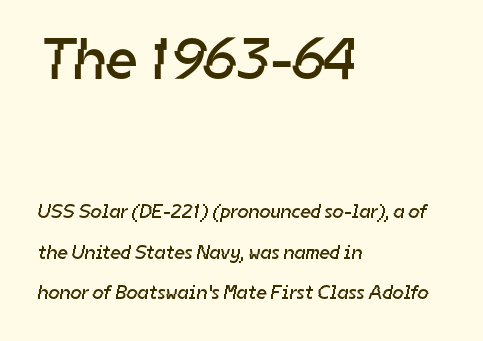
Q: Is the text bold? A: No.
Q: Is the typeface a serif or a sans-serif typeface? A: Sans-serif.
Q: Is the text underlined? A: No.
Q: How is the paragraph aligned? A: Left-aligned.
Q: Is the spacing between letters normal or unusually wide? A: Normal.
Q: Is the spacing between lines tight, normal or loose? A: Loose.
Q: Which block of text is set in a larger size, the first (top) or the second (bottom)? A: The first (top) one.
Q: Width (condensed, normal, or wide)? A: Normal.
Q: Stroke contrast? A: Low.
Q: x-height? A: Medium.
Q: Monospaced? A: No.
